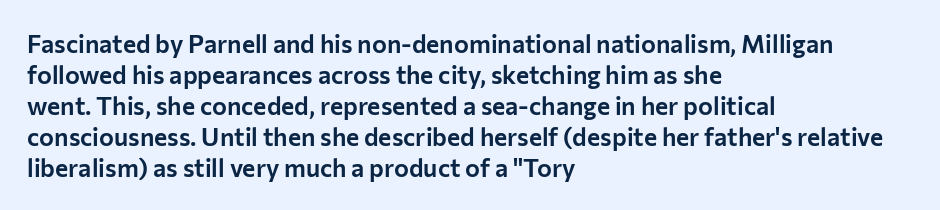
Q: Is the text italic (slanted)? A: No, it is upright.
Q: Is the text underlined? A: No.
Q: How is the paragraph aligned? A: Left-aligned.
Q: Is the spacing between letters normal or unusually wide? A: Normal.
